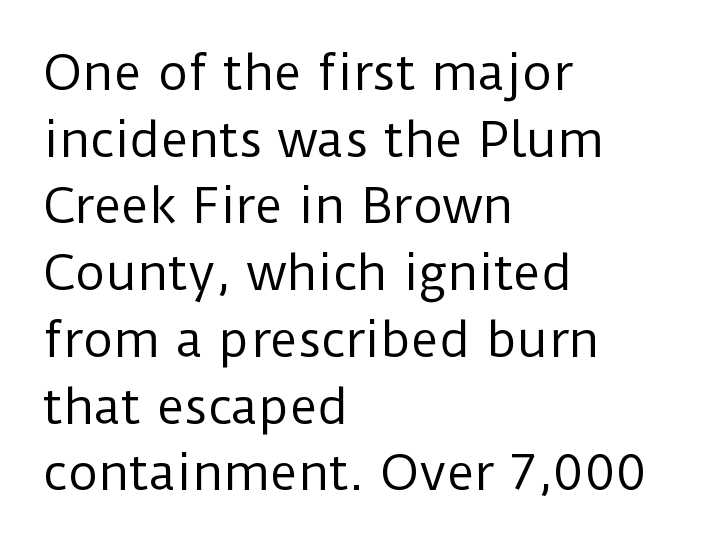
The image shows 47 px regular-weight sans-serif type, upright; set left-aligned, normal line spacing (1.42x), normal letter spacing, not underlined; low stroke contrast and a medium x-height.
